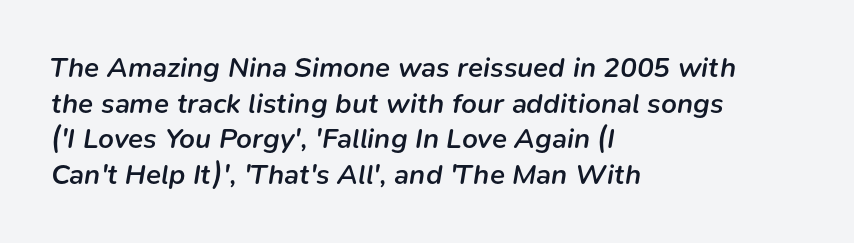
Proportional: the letters do not fall into vertical columns. The string is rendered with underlining switched off. A typesetter would call this zero additional tracking. Does the weight exceed regular? Yes, but only to semibold.
